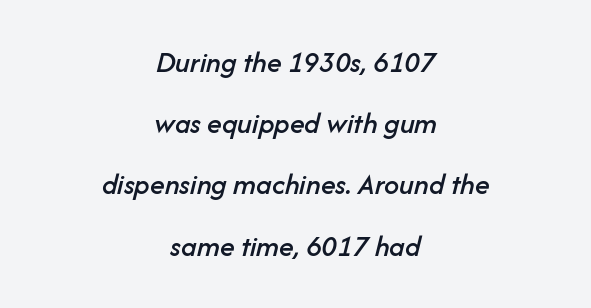
{"italic": "yes", "lean": "right", "slant_degrees": 14, "width": "normal", "stroke_contrast": "low", "x_height": "medium", "monospaced": "no", "underline": "no", "align": "center", "line_spacing": "loose", "line_spacing_ratio": 2.04, "letter_spacing": "normal", "letter_spacing_em": 0.0, "glyph_px": 30}
